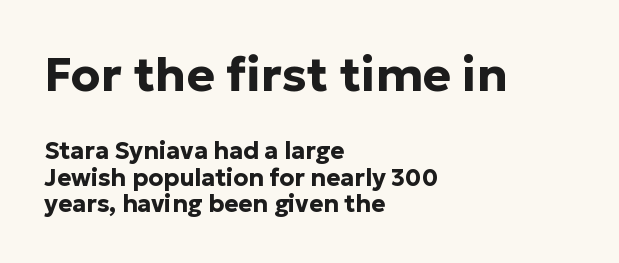
Horizontal bands of white between lines are thin slivers. Students, note that the glyphs here touch the page at normal intervals. A sans-serif font was chosen for this passage. This sample has the flowing, uneven cadence of proportional lettering. The foot of each line stays bare and open.
